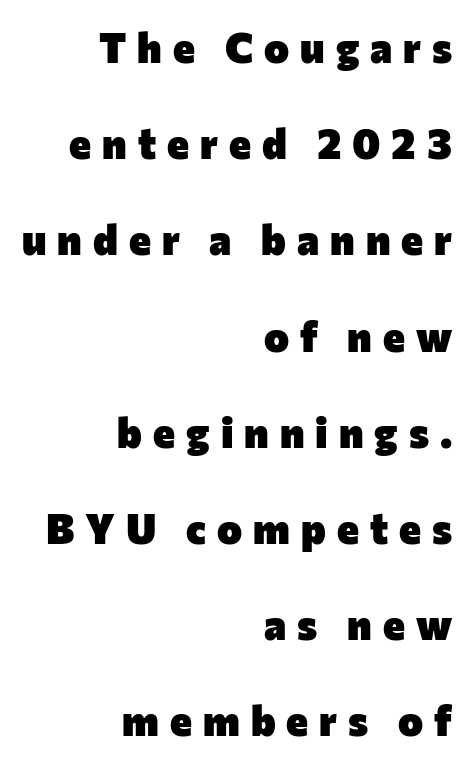
The image shows 42 px heavy sans-serif type, upright; set right-aligned, loose line spacing (2.29x), unusually wide letter spacing (+0.26 em), not underlined; low stroke contrast and a medium x-height.
